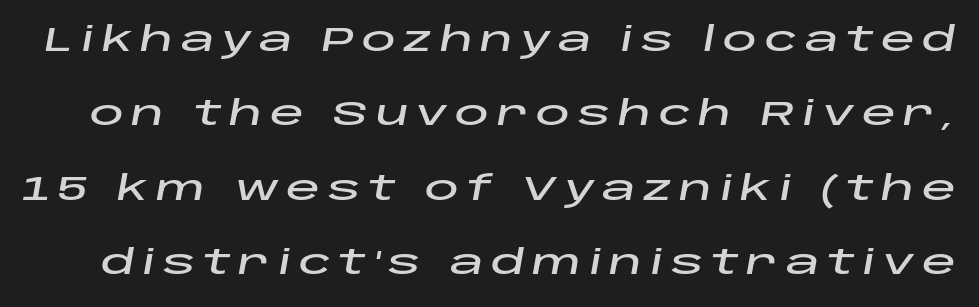
Here the glyphs are tracked loosely, breaking word shapes into spaced letters. Proportional: the letters do not fall into vertical columns. The lettering tilts uniformly, giving the passage an italic look. The line-height multiplier appears high, well above default. The passage shown is not underscored anywhere.
